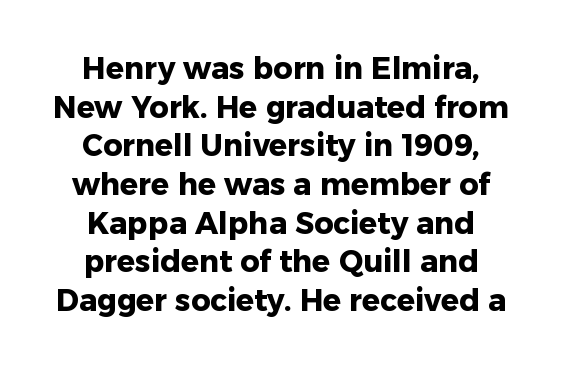
Q: Is the text bold? A: Yes.
Q: Is the text italic (slanted)? A: No, it is upright.
Q: Is the typeface a serif or a sans-serif typeface? A: Sans-serif.
Q: Is the text underlined? A: No.
Q: Is the spacing between letters normal or unusually wide? A: Normal.
Q: Is the spacing between lines tight, normal or loose? A: Normal.
Q: Width (condensed, normal, or wide)? A: Normal.
Q: Stroke contrast? A: Low.
Q: x-height? A: Medium.
Q: Monospaced? A: No.
